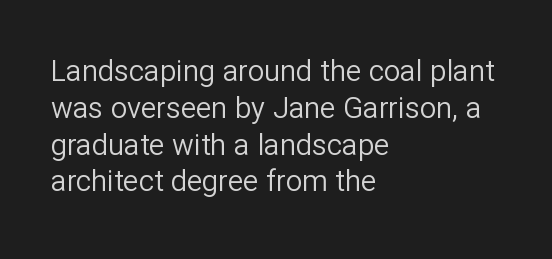
The image shows 29 px regular-weight sans-serif type, upright; set left-aligned, normal line spacing (1.27x), normal letter spacing, not underlined; low stroke contrast and a medium x-height.
